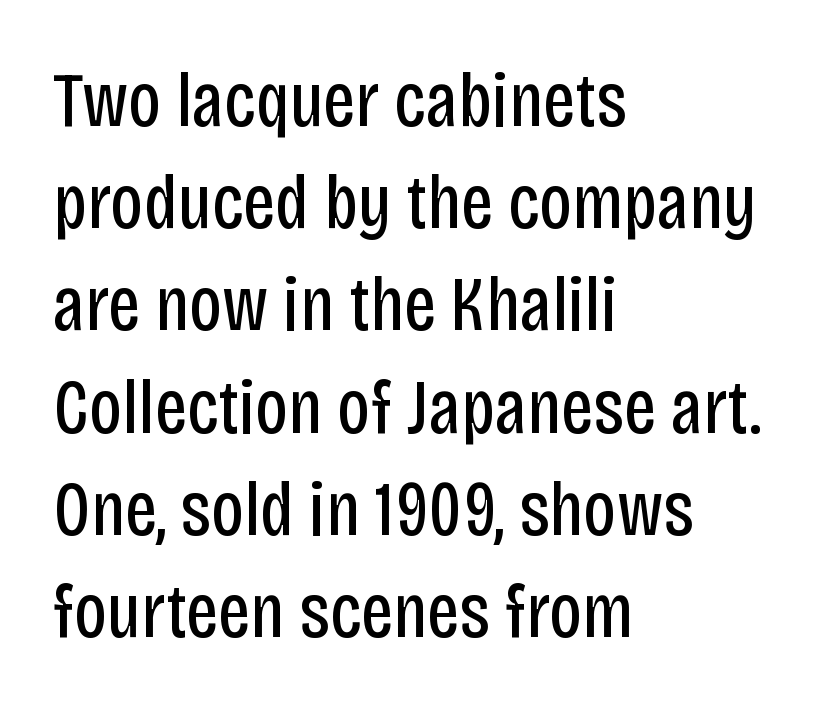
Q: Is the text bold? A: No.
Q: Is the text italic (slanted)? A: No, it is upright.
Q: Is the typeface a serif or a sans-serif typeface? A: Sans-serif.
Q: Is the text underlined? A: No.
Q: How is the paragraph aligned? A: Left-aligned.
Q: Is the spacing between letters normal or unusually wide? A: Normal.
Q: Is the spacing between lines tight, normal or loose? A: Normal.
Q: Width (condensed, normal, or wide)? A: Condensed.
Q: Stroke contrast? A: Low.
Q: x-height? A: Large.
Q: Monospaced? A: No.
